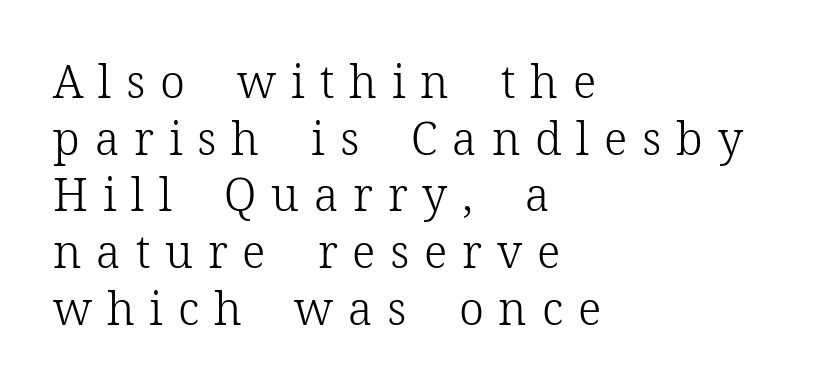
{"serif": "yes", "italic": "no", "bold": "no", "weight": "light", "width": "normal", "stroke_contrast": "low", "x_height": "medium", "monospaced": "no", "underline": "no", "align": "left", "line_spacing": "normal", "line_spacing_ratio": 1.26, "letter_spacing": "wide", "letter_spacing_em": 0.33, "glyph_px": 45}
